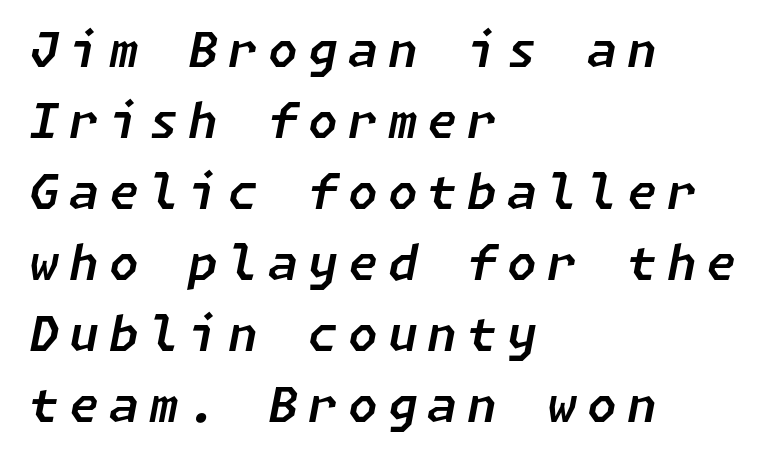
Q: Is the text italic (slanted)? A: Yes, it leans right by about 11 degrees.
Q: Is the text underlined? A: No.
Q: How is the paragraph aligned? A: Left-aligned.
Q: Is the spacing between letters normal or unusually wide? A: Unusually wide.
Q: Is the spacing between lines tight, normal or loose? A: Normal.
Q: Width (condensed, normal, or wide)? A: Normal.
Q: Stroke contrast? A: Low.
Q: x-height? A: Medium.
